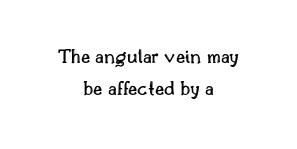
Q: Is the text italic (slanted)? A: No, it is upright.
Q: Is the text underlined? A: No.
Q: How is the paragraph aligned? A: Centered.
Q: Is the spacing between letters normal or unusually wide? A: Normal.
Q: Is the spacing between lines tight, normal or loose? A: Normal.
